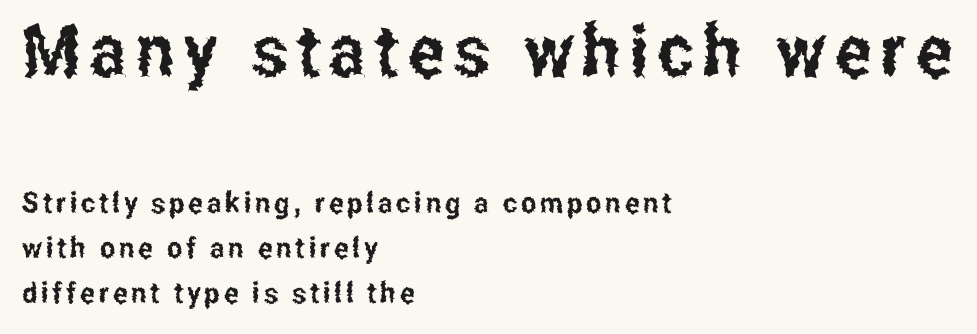
Check under the words: just untouched page. Line spacing here is normal. The face used here is proportionally spaced, like ordinary book or web type. Visually, the top section dominates because its glyphs are scaled up. Horizontally, the lines are justified to the leading edge only. Do the letters lean? They stand straight.
